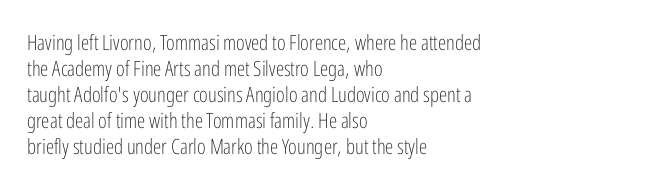
The typography opts for an upright posture over an oblique one. Unmarked baselines from the first word to the last. Students, note that the glyphs here touch the page at normal intervals. Which margin do the lines hug? The left one — the right edge is uneven. The typesetting does not lean heavy: it is not bold.
